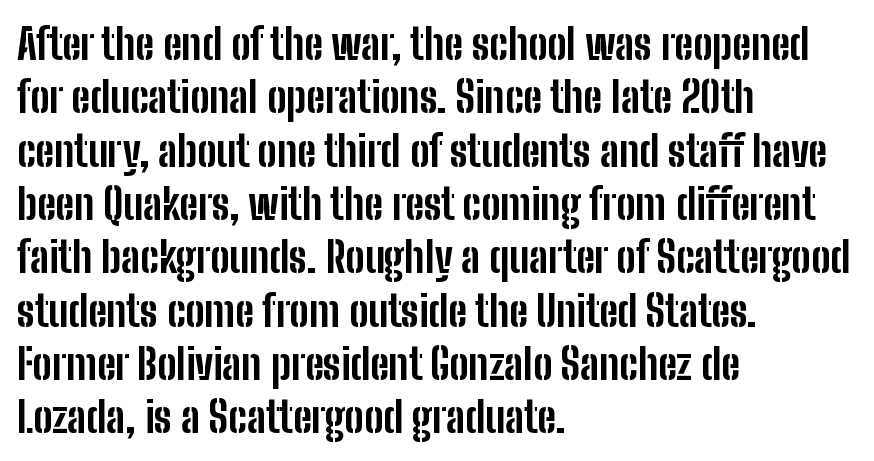
Q: Is the text bold? A: Yes.
Q: Is the text italic (slanted)? A: No, it is upright.
Q: Is the typeface a serif or a sans-serif typeface? A: Sans-serif.
Q: Is the text underlined? A: No.
Q: How is the paragraph aligned? A: Left-aligned.
Q: Is the spacing between letters normal or unusually wide? A: Normal.
Q: Width (condensed, normal, or wide)? A: Condensed.
Q: Stroke contrast? A: Low.
Q: x-height? A: Medium.
Q: Monospaced? A: No.
